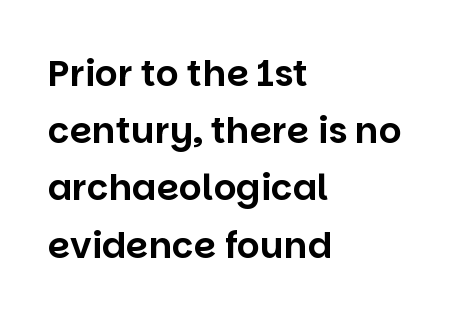
Q: Is the text italic (slanted)? A: No, it is upright.
Q: Is the typeface a serif or a sans-serif typeface? A: Sans-serif.
Q: Is the text underlined? A: No.
Q: How is the paragraph aligned? A: Left-aligned.
Q: Is the spacing between letters normal or unusually wide? A: Normal.
Q: Is the spacing between lines tight, normal or loose? A: Normal.
Q: Width (condensed, normal, or wide)? A: Normal.
Q: Stroke contrast? A: Low.
Q: x-height? A: Large.
Q: Monospaced? A: No.
